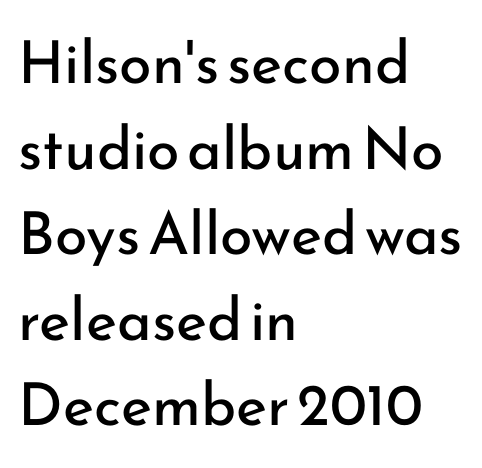
The paragraph has a hard left edge and a soft right edge. The rendering keeps characters at their native spacing. This sample uses a sans-serif face. The cut favours lightness, reaching ordinary text weight at its darkest. The space between consecutive lines is moderate. Note the varied advance widths — an 'i' is clearly narrower than an 'm'.
